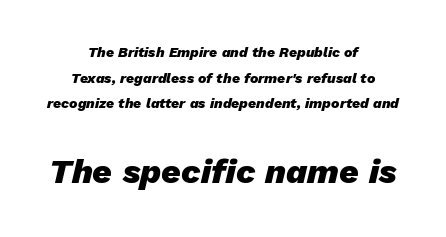
{"italic": "yes", "lean": "right", "slant_degrees": 13, "bold": "yes", "weight": "heavy", "width": "normal", "stroke_contrast": "low", "x_height": "medium", "monospaced": "no", "underline": "no", "align": "center", "line_spacing_ratio": 1.83, "letter_spacing": "normal", "letter_spacing_em": 0.0, "larger_block": "second", "size_ratio": 2.43, "glyph_px": 34}
